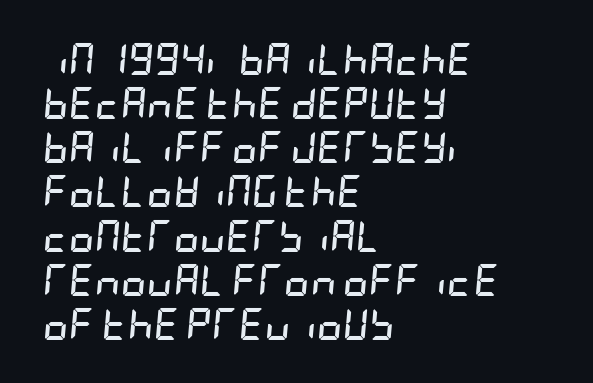
{"italic": "yes", "lean": "right", "slant_degrees": 5, "bold": "yes", "weight": "semibold", "width": "condensed", "stroke_contrast": "low", "x_height": "large", "underline": "no", "align": "left", "line_spacing": "normal", "line_spacing_ratio": 1.38, "letter_spacing": "normal", "letter_spacing_em": 0.0, "glyph_px": 32}
